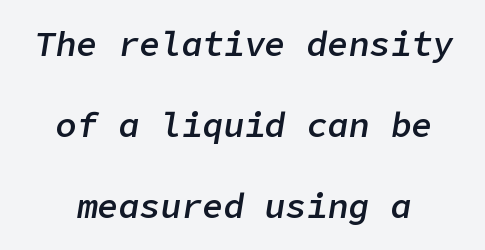
{"italic": "yes", "lean": "right", "slant_degrees": 9, "bold": "semi", "weight": "semibold", "width": "normal", "stroke_contrast": "low", "x_height": "medium", "underline": "no", "line_spacing": "loose", "line_spacing_ratio": 2.32, "letter_spacing": "normal", "letter_spacing_em": 0.0, "glyph_px": 35}
